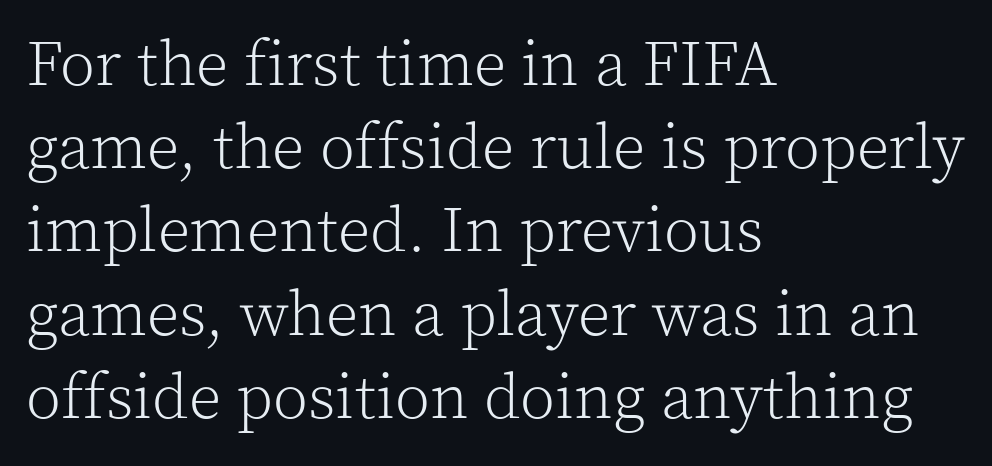
Q: Is the text bold? A: No.
Q: Is the text italic (slanted)? A: No, it is upright.
Q: Is the typeface a serif or a sans-serif typeface? A: Serif.
Q: Is the text underlined? A: No.
Q: How is the paragraph aligned? A: Left-aligned.
Q: Is the spacing between letters normal or unusually wide? A: Normal.
Q: Is the spacing between lines tight, normal or loose? A: Normal.
Q: Width (condensed, normal, or wide)? A: Normal.
Q: x-height? A: Medium.
Q: Monospaced? A: No.
